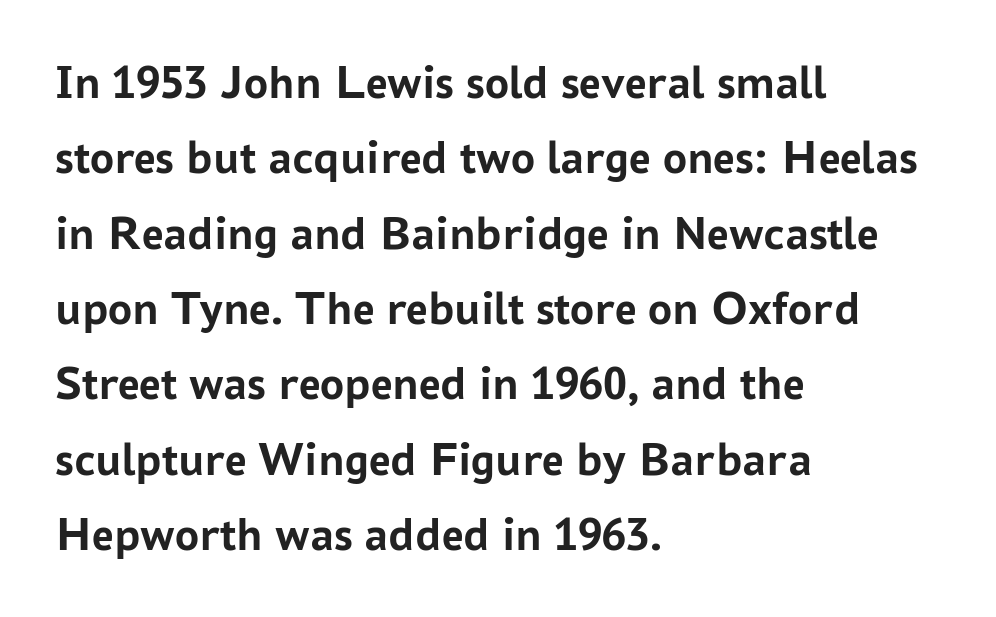
The image shows 48 px semibold sans-serif type, upright; set left-aligned, normal line spacing (1.57x), normal letter spacing, not underlined; low stroke contrast and a medium x-height.
